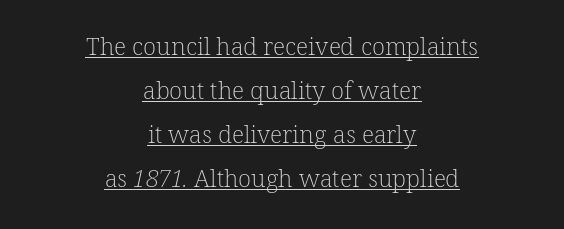
The image shows 24 px text type; set centered, line spacing 1.84x, normal letter spacing, underlined.
